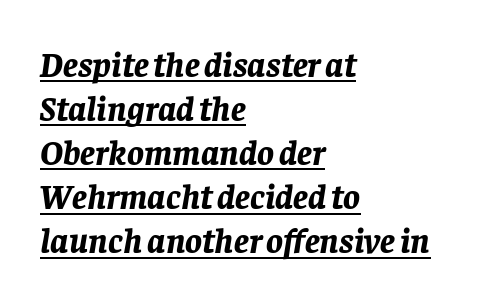
An italicized treatment has been applied to the whole sample. Baseline-to-baseline distance is the conventional proportion of letter height. The glyphs have the mass of a bold cut. Students, observe the line beneath the letters — that is underlining. Line beginnings align vertically; line endings do not.
